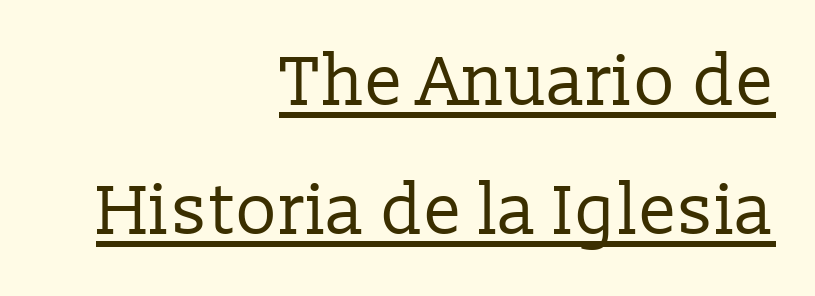
Q: Is the text bold? A: No.
Q: Is the text italic (slanted)? A: No, it is upright.
Q: Is the typeface a serif or a sans-serif typeface? A: Serif.
Q: Is the text underlined? A: Yes.
Q: How is the paragraph aligned? A: Right-aligned.
Q: Is the spacing between letters normal or unusually wide? A: Normal.
Q: Width (condensed, normal, or wide)? A: Normal.
Q: Stroke contrast? A: Low.
Q: x-height? A: Medium.
Q: Monospaced? A: No.
